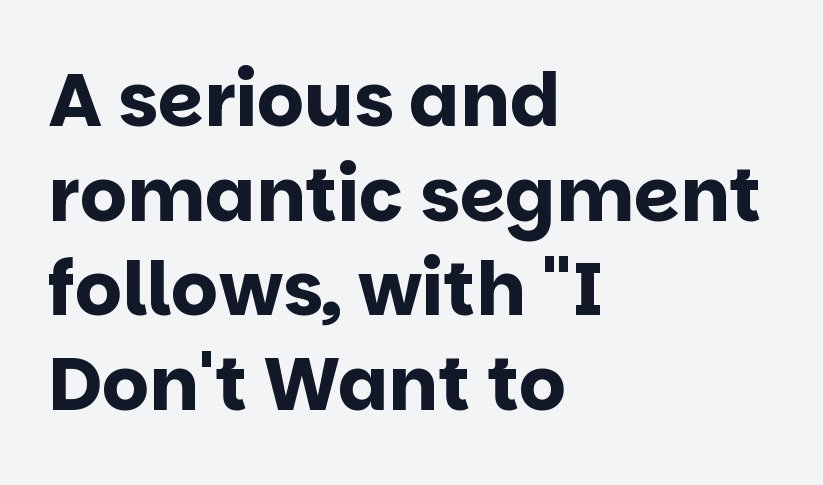
The image shows 74 px bold sans-serif type, upright; set left-aligned, normal line spacing (1.28x), normal letter spacing, not underlined; low stroke contrast and a large x-height.
